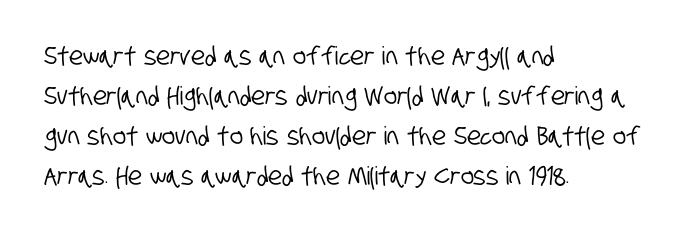
The specimen omits any rule beneath the text block's lines. A student would call this left alignment; a typographer would say flush left, rag right. Standard letterfit; no display-style spreading of the glyphs. Honestly, the row spacing looks completely unremarkable.
